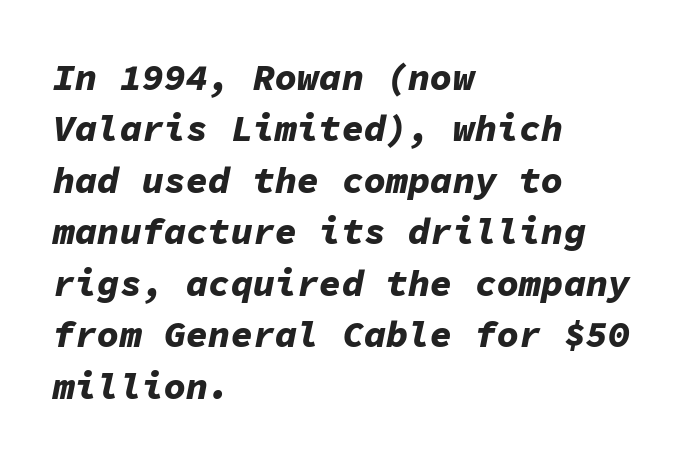
Characters are canted at an angle relative to the baseline's perpendicular. Think of a typewriter: that constant character pitch is what you see here. Compared with typical body copy, the letter spacing here is the same. The lines sit at an ordinary, default distance from one another.
